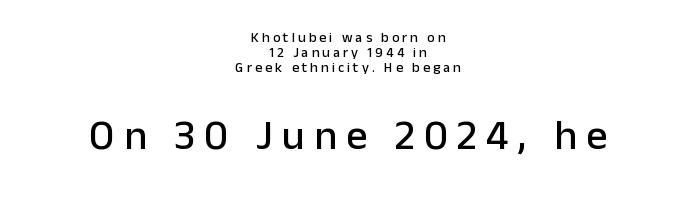
The image shows 42 px sans-serif type, upright; set centered, tight line spacing (1.07x), unusually wide letter spacing (+0.22 em), not underlined; the second (bottom) block is 3.0x larger; low stroke contrast and a medium x-height.
